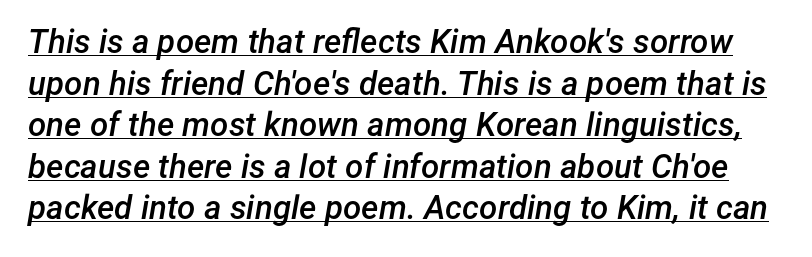
The image shows 33 px semibold type, italic (leaning right); set normal line spacing (1.26x), normal letter spacing, underlined; low stroke contrast and a medium x-height.
